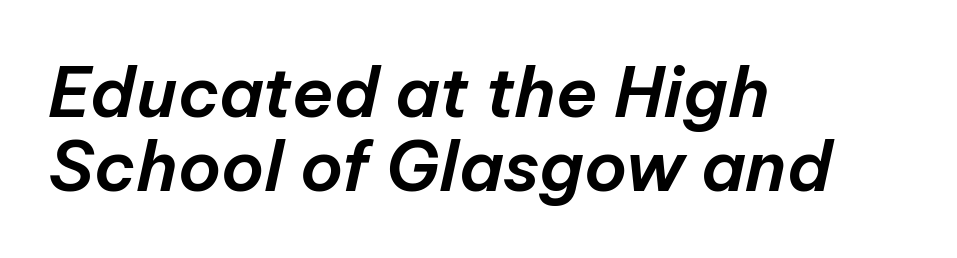
Vertical spacing — tight. Slanted lettering throughout. All the whitespace from short lines collects on the right. Decoration check: the copy has no underline.
